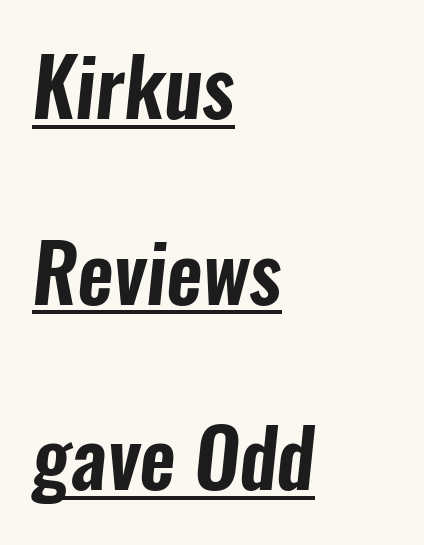
The image shows 79 px condensed sans-serif type; set left-aligned, loose line spacing (2.35x), normal letter spacing, underlined; low stroke contrast and a medium x-height.
